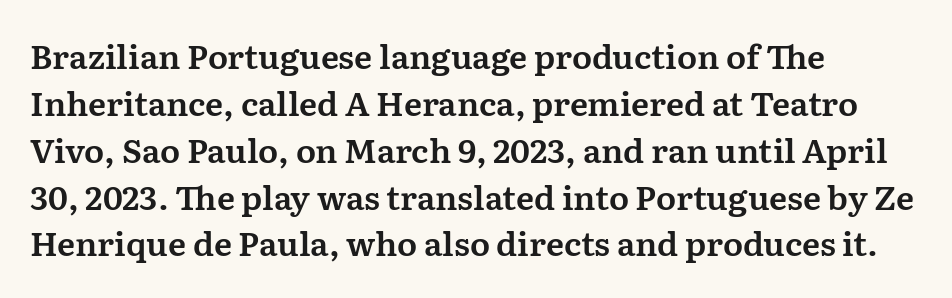
Q: Is the text italic (slanted)? A: No, it is upright.
Q: Is the typeface a serif or a sans-serif typeface? A: Serif.
Q: Is the text underlined? A: No.
Q: How is the paragraph aligned? A: Left-aligned.
Q: Is the spacing between letters normal or unusually wide? A: Normal.
Q: Is the spacing between lines tight, normal or loose? A: Normal.
Q: Width (condensed, normal, or wide)? A: Normal.
Q: Stroke contrast? A: Medium.
Q: x-height? A: Medium.
Q: Monospaced? A: No.
